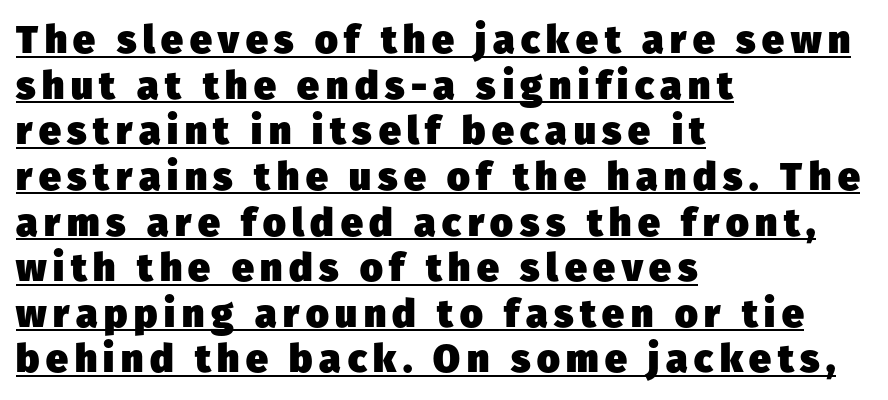
Here the designer chose a conventional face with non-uniform glyph widths. Where is the straight margin? On the left. The rendered words wear a rule along their underside. The font is running at its bold setting.
